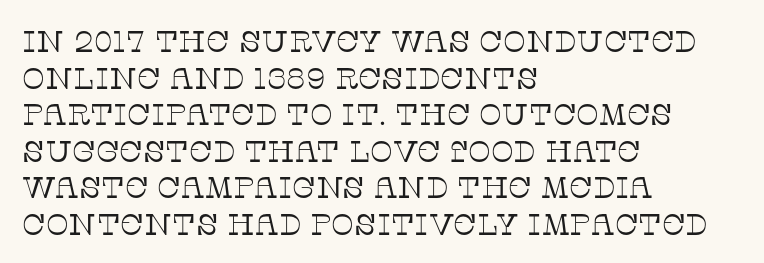
This rendering leaves character spacing at its baseline value. Leftover space on each line is placed entirely after the last word. The type family on display is of the serif kind. No extra ink here — the face is not bold.
